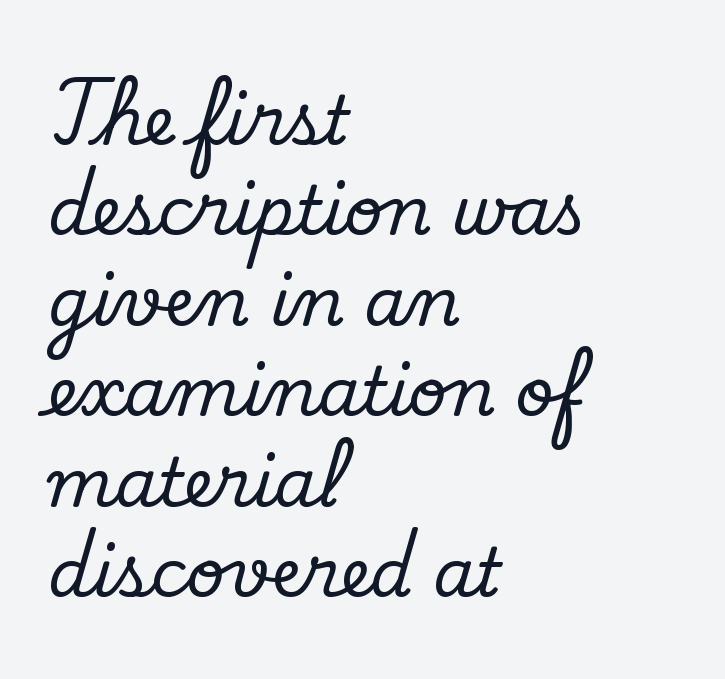
Q: Is the text italic (slanted)? A: Yes.
Q: Is the typeface a serif or a sans-serif typeface? A: Serif.
Q: Is the text underlined? A: No.
Q: How is the paragraph aligned? A: Left-aligned.
Q: Is the spacing between letters normal or unusually wide? A: Normal.
Q: Is the spacing between lines tight, normal or loose? A: Normal.
Q: Width (condensed, normal, or wide)? A: Normal.
Q: Stroke contrast? A: Low.
Q: x-height? A: Small.
Q: Monospaced? A: No.
